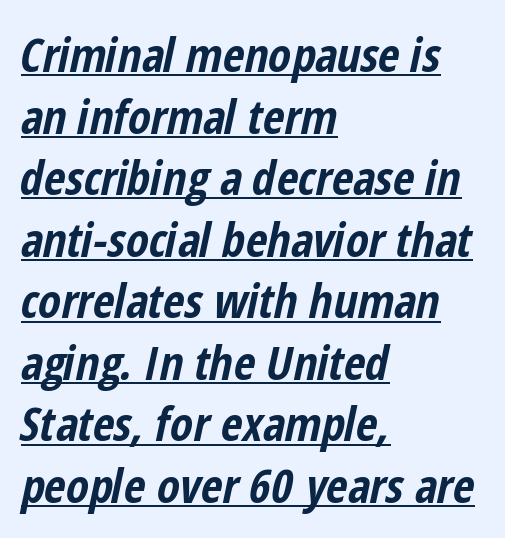
{"italic": "yes", "lean": "right", "slant_degrees": 12, "bold": "yes", "weight": "bold", "width": "condensed", "stroke_contrast": "low", "x_height": "medium", "monospaced": "no", "underline": "yes", "align": "left", "line_spacing": "normal", "line_spacing_ratio": 1.31, "letter_spacing": "normal", "letter_spacing_em": 0.0, "glyph_px": 47}
